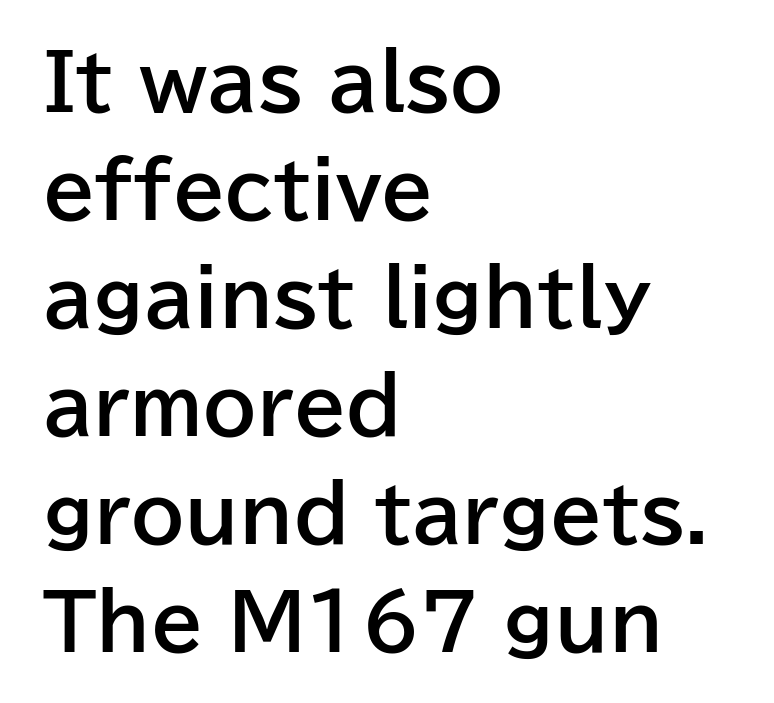
The image shows 76 px bold sans-serif type, upright; set left-aligned, normal line spacing (1.42x), normal letter spacing, not underlined; low stroke contrast and a medium x-height.
